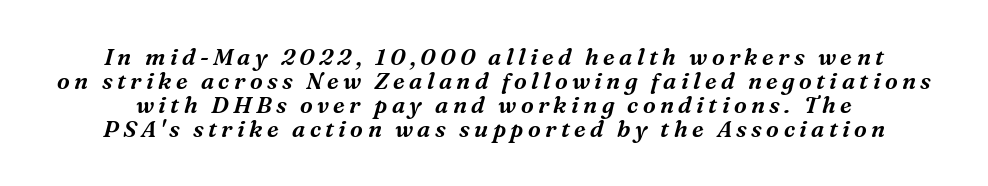
The image shows 23 px text type, italic (leaning right); set tight line spacing (1.05x), not underlined.
